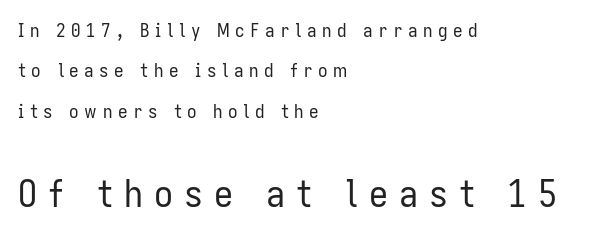
The image shows 38 px regular-weight, condensed sans-serif type, upright; set left-aligned, loose line spacing (2.13x), unusually wide letter spacing (+0.29 em), not underlined; the second (bottom) block is 2.0x larger; low stroke contrast and a medium x-height.
